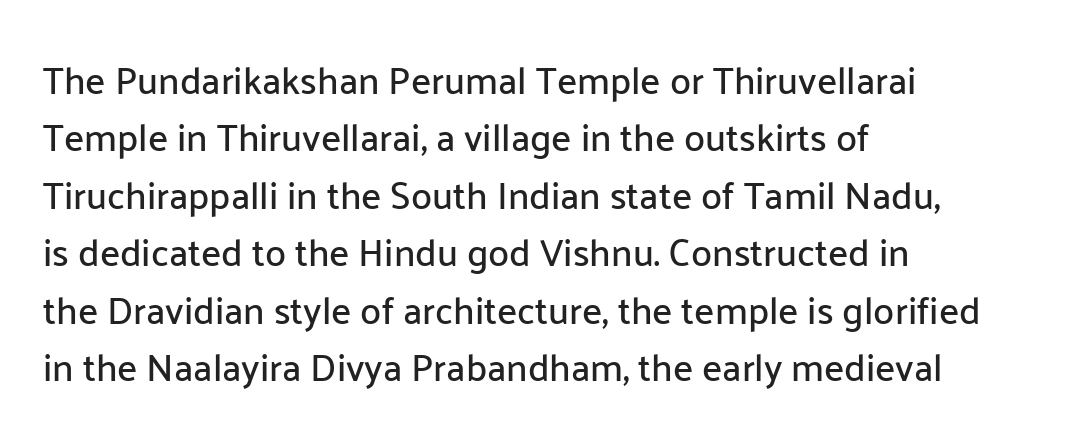
The designer went with a sans here, leaving each stem footless. If you drew a line through each stem, it would be perfectly vertical. Does extra space separate the letters? No, they use regular spacing. Leftover space on each line is placed entirely after the last word. The block of text has a typical density, with ordinary space between rows.
